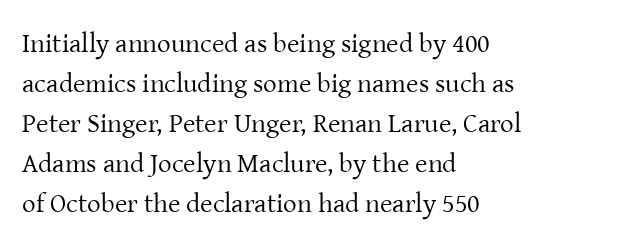
The image shows 27 px text type, upright; set left-aligned, normal line spacing (1.48x), normal letter spacing, not underlined.
